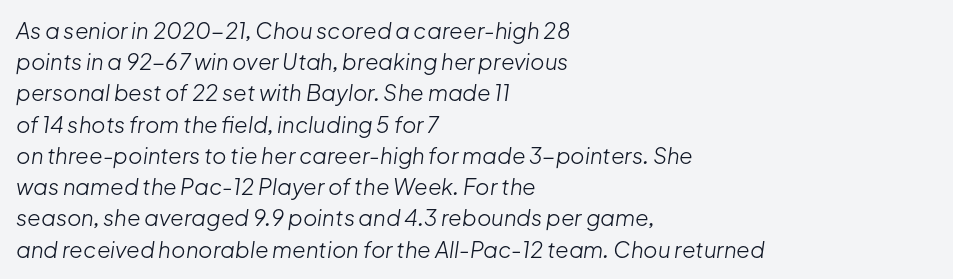
{"italic": "yes", "lean": "right", "slant_degrees": 8, "bold": "no", "underline": "no", "align": "left", "line_spacing": "normal", "line_spacing_ratio": 1.42, "letter_spacing": "normal", "letter_spacing_em": 0.0, "glyph_px": 22}
